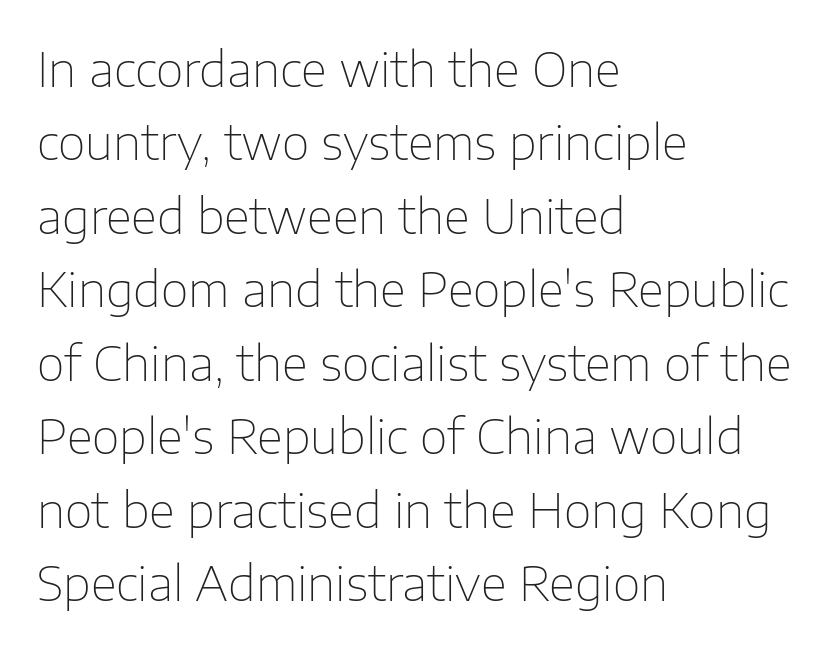
The image shows 48 px thin sans-serif type, upright; set left-aligned, normal line spacing (1.53x), normal letter spacing, not underlined; low stroke contrast and a medium x-height.
